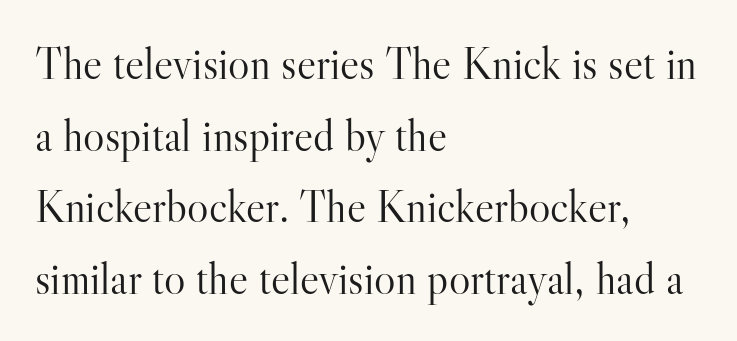
{"serif": "yes", "italic": "no", "bold": "no", "weight": "light", "width": "normal", "stroke_contrast": "high", "x_height": "small", "monospaced": "no", "underline": "no", "align": "left", "line_spacing": "normal", "line_spacing_ratio": 1.59, "letter_spacing": "normal", "letter_spacing_em": 0.0, "glyph_px": 45}
